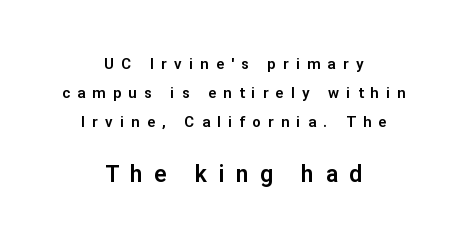
The image shows 23 px text type, upright; set centered, loose line spacing (1.94x), unusually wide letter spacing (+0.49 em), not underlined; the second (bottom) block is 1.53x larger.
